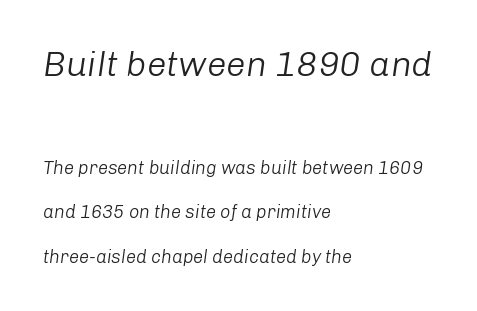
The rendering applies a slant to the glyphs. Descenders hang freely into open space. Type size steps down from the first block to the second. A typesetter would call this zero additional tracking. Where is the straight margin? On the left.
